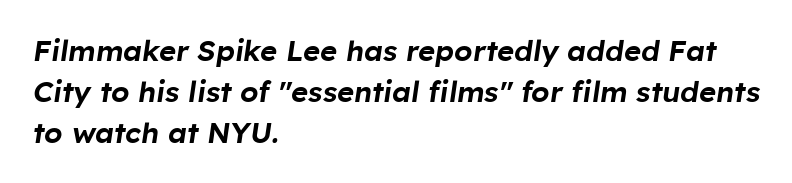
{"italic": "yes", "lean": "right", "slant_degrees": 8, "width": "normal", "stroke_contrast": "low", "x_height": "medium", "monospaced": "no", "underline": "no", "align": "left", "line_spacing": "normal", "line_spacing_ratio": 1.41, "letter_spacing": "normal", "letter_spacing_em": 0.0, "glyph_px": 29}
